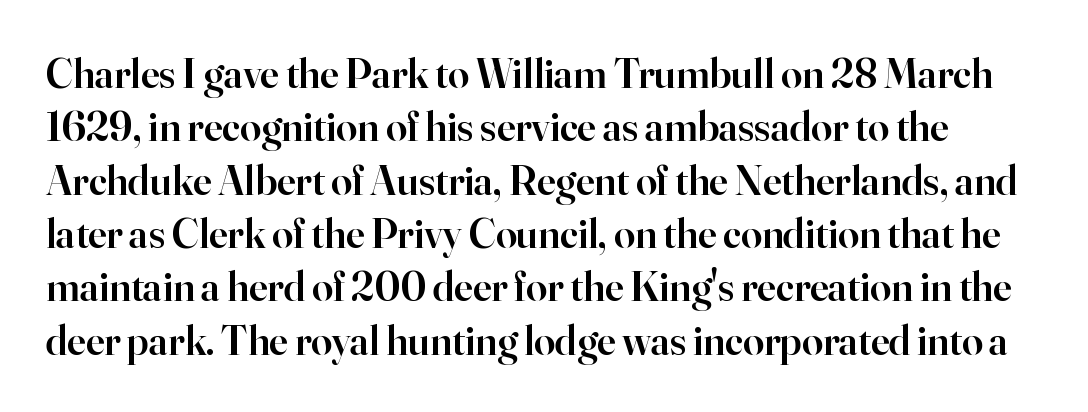
Classification — serif. Students, note that the glyphs here touch the page at normal intervals. Moderately thickened strokes mark this as semibold type. Think of a printed novel: that variable character pitch is what you see here.
